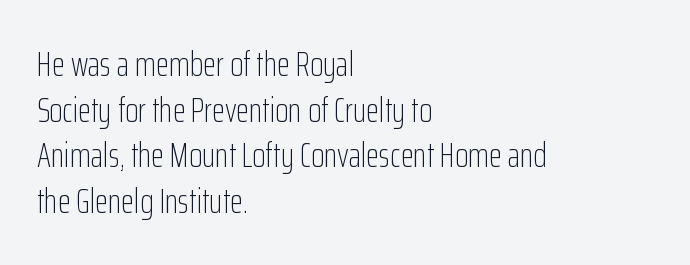
The image shows 34 px light, condensed sans-serif type, upright; set left-aligned, normal line spacing (1.34x), normal letter spacing, not underlined; low stroke contrast and a medium x-height.
